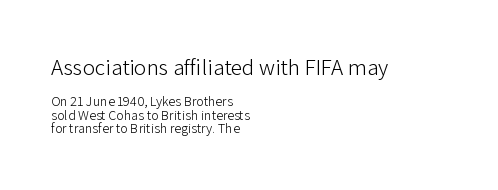
{"italic": "no", "bold": "no", "underline": "no", "align": "left", "line_spacing": "tight", "line_spacing_ratio": 0.96, "letter_spacing": "normal", "letter_spacing_em": 0.0, "larger_block": "first", "size_ratio": 1.64, "glyph_px": 23}
